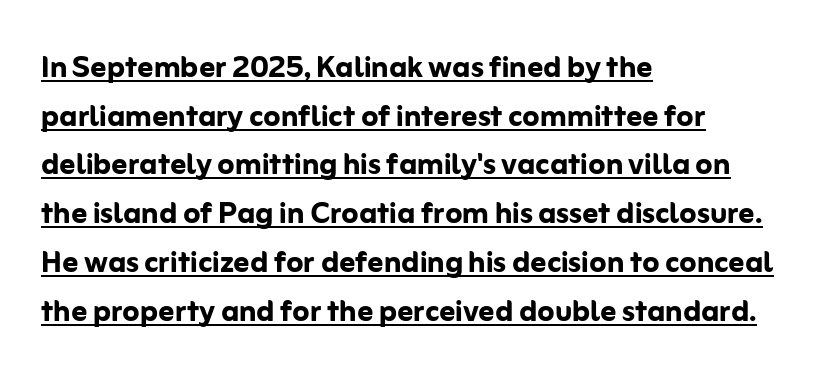
Q: Is the text bold? A: Yes.
Q: Is the text italic (slanted)? A: No, it is upright.
Q: Is the typeface a serif or a sans-serif typeface? A: Sans-serif.
Q: Is the text underlined? A: Yes.
Q: How is the paragraph aligned? A: Left-aligned.
Q: Is the spacing between letters normal or unusually wide? A: Normal.
Q: Is the spacing between lines tight, normal or loose? A: Normal.
Q: Width (condensed, normal, or wide)? A: Normal.
Q: Stroke contrast? A: Low.
Q: x-height? A: Medium.
Q: Monospaced? A: No.
